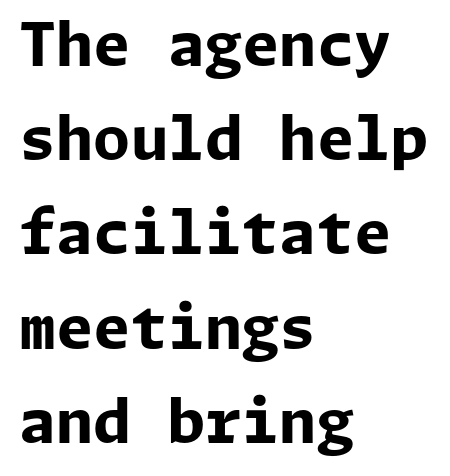
The image shows 60 px bold sans-serif type, upright; set left-aligned, normal line spacing (1.57x), normal letter spacing, not underlined; low stroke contrast and a medium x-height.
